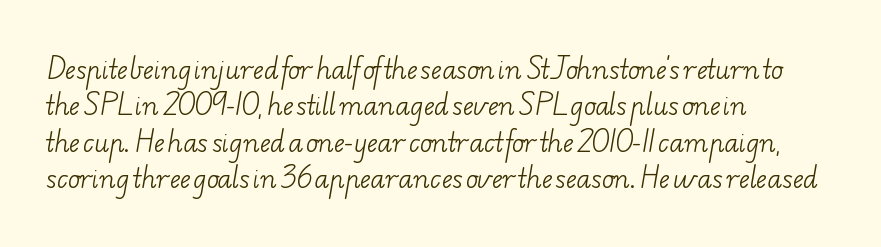
The paragraph has a hard left edge and a soft right edge. In terms of leading, this rendering sits right in the middle. Nobody drew a line under any word here. This rendering leaves character spacing at its baseline value. The typesetting does not lean heavy: it is not bold.
